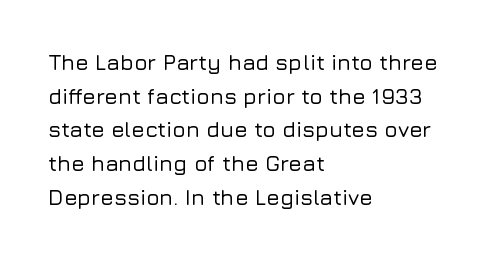
{"italic": "no", "underline": "no", "align": "left", "line_spacing": "normal", "line_spacing_ratio": 1.53, "letter_spacing": "normal", "letter_spacing_em": 0.0, "glyph_px": 22}
